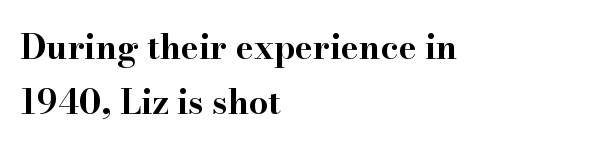
The image shows 34 px bold, wide serif type, upright; set left-aligned, normal line spacing (1.62x), normal letter spacing, not underlined; high stroke contrast and a small x-height.
